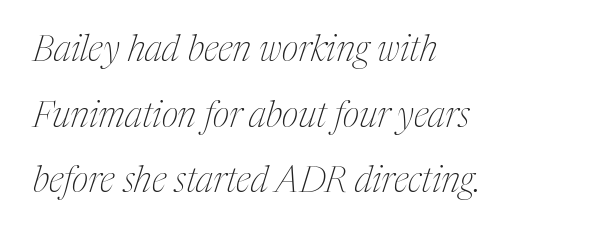
Q: Is the text bold? A: No.
Q: Is the text italic (slanted)? A: Yes, it leans right by about 17 degrees.
Q: Is the typeface a serif or a sans-serif typeface? A: Serif.
Q: Is the text underlined? A: No.
Q: How is the paragraph aligned? A: Left-aligned.
Q: Is the spacing between letters normal or unusually wide? A: Normal.
Q: Width (condensed, normal, or wide)? A: Condensed.
Q: Stroke contrast? A: Medium.
Q: x-height? A: Medium.
Q: Monospaced? A: No.
